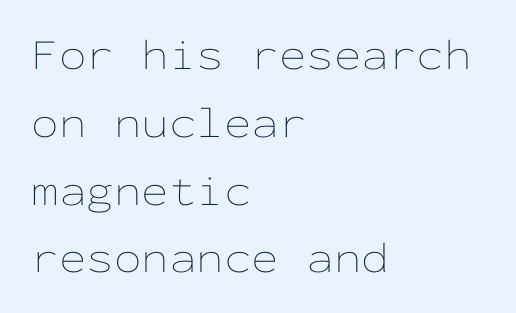
The image shows 44 px thin, wide type, upright, monospaced; set left-aligned, normal line spacing (1.54x), normal letter spacing, not underlined; low stroke contrast and a medium x-height.
